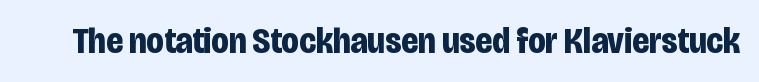
Q: Is the text bold? A: Yes.
Q: Is the text italic (slanted)? A: No, it is upright.
Q: Is the typeface a serif or a sans-serif typeface? A: Sans-serif.
Q: Is the text underlined? A: No.
Q: Is the spacing between letters normal or unusually wide? A: Normal.
Q: Width (condensed, normal, or wide)? A: Condensed.
Q: Stroke contrast? A: Low.
Q: x-height? A: Large.
Q: Monospaced? A: No.
